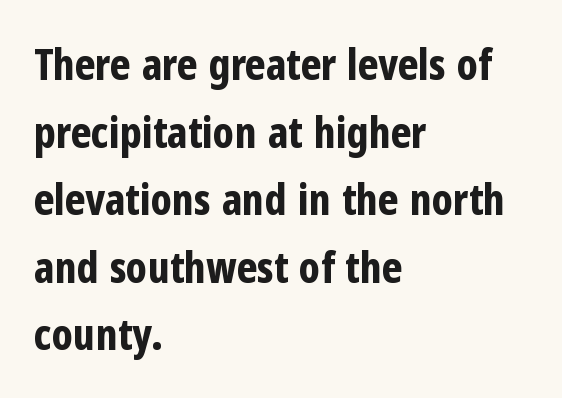
{"serif": "no", "italic": "no", "bold": "yes", "weight": "bold", "width": "condensed", "stroke_contrast": "low", "x_height": "medium", "monospaced": "no", "underline": "no", "align": "left", "line_spacing": "normal", "line_spacing_ratio": 1.57, "letter_spacing": "normal", "letter_spacing_em": 0.0, "glyph_px": 43}
